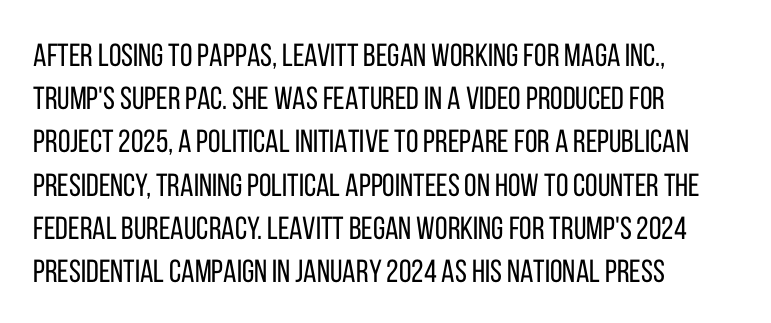
The image shows 32 px regular-weight, condensed sans-serif type, upright; set left-aligned, normal line spacing (1.35x), normal letter spacing, not underlined; low stroke contrast and a large x-height.
